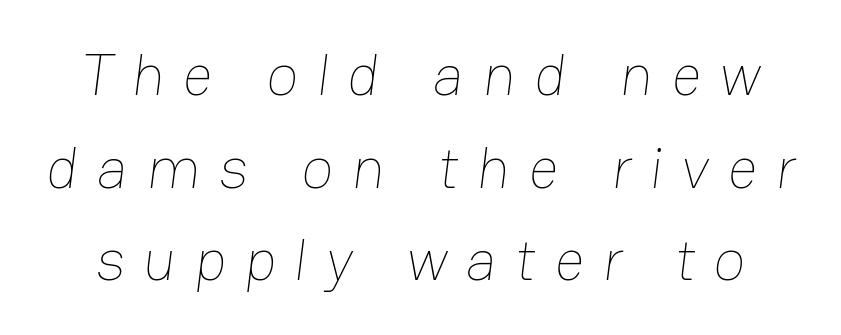
The image shows 59 px thin type; set normal line spacing (1.57x), unusually wide letter spacing (+0.31 em), not underlined; low stroke contrast and a medium x-height.
